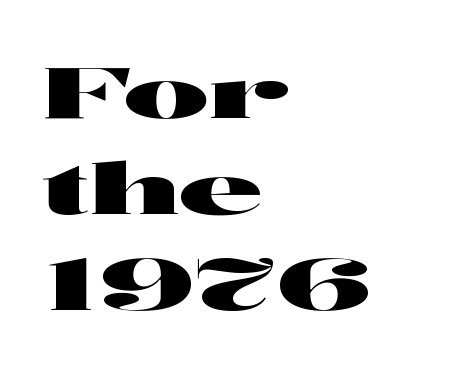
{"serif": "no", "italic": "no", "width": "wide", "stroke_contrast": "high", "x_height": "medium", "monospaced": "no", "underline": "no", "align": "left", "line_spacing": "normal", "line_spacing_ratio": 1.33, "letter_spacing": "normal", "letter_spacing_em": 0.0, "glyph_px": 72}
